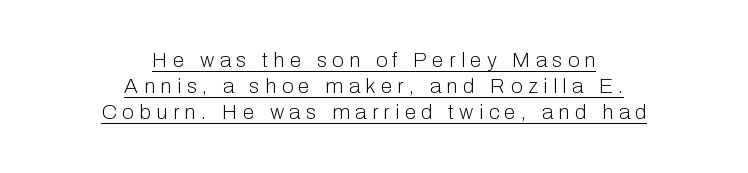
{"italic": "no", "bold": "no", "underline": "yes", "align": "center", "line_spacing_ratio": 1.24, "letter_spacing": "wide", "letter_spacing_em": 0.26, "glyph_px": 21}
